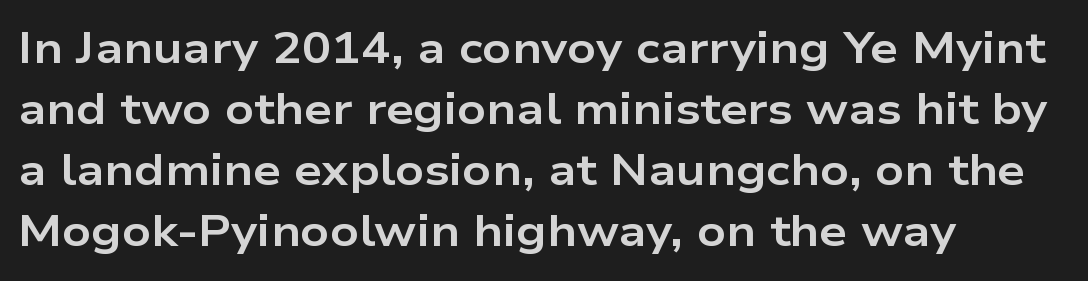
{"serif": "no", "italic": "no", "bold": "yes", "weight": "bold", "width": "wide", "stroke_contrast": "low", "x_height": "medium", "monospaced": "no", "underline": "no", "align": "left", "line_spacing": "normal", "line_spacing_ratio": 1.39, "letter_spacing": "normal", "letter_spacing_em": 0.0, "glyph_px": 44}
